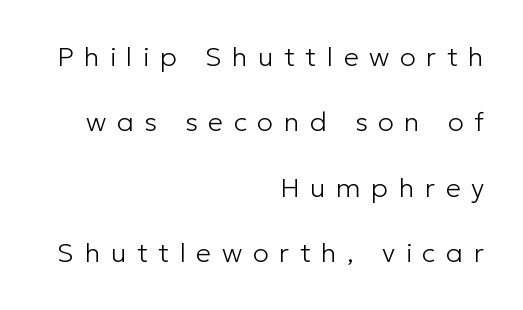
Q: Is the text bold? A: No.
Q: Is the text italic (slanted)? A: No, it is upright.
Q: Is the text underlined? A: No.
Q: How is the paragraph aligned? A: Right-aligned.
Q: Is the spacing between letters normal or unusually wide? A: Unusually wide.
Q: Is the spacing between lines tight, normal or loose? A: Loose.
